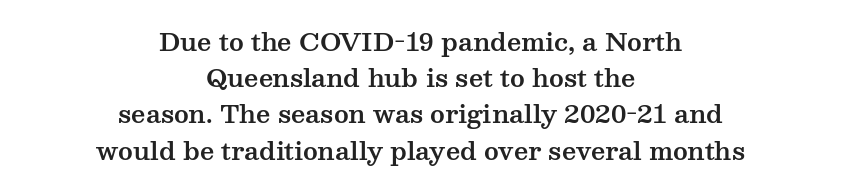
Q: Is the text italic (slanted)? A: No, it is upright.
Q: Is the text underlined? A: No.
Q: How is the paragraph aligned? A: Centered.
Q: Is the spacing between letters normal or unusually wide? A: Normal.
Q: Is the spacing between lines tight, normal or loose? A: Normal.
